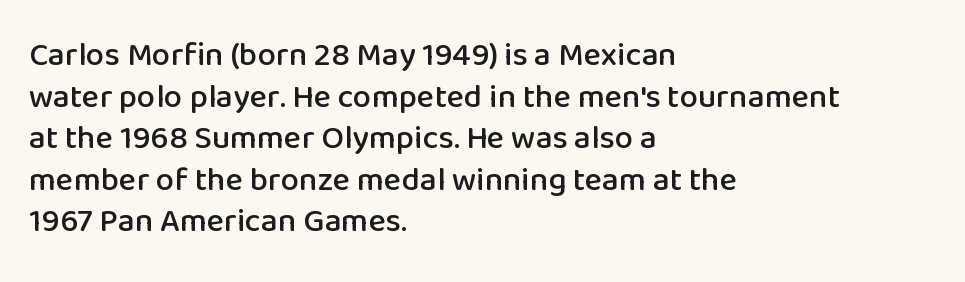
Q: Is the text italic (slanted)? A: No, it is upright.
Q: Is the typeface a serif or a sans-serif typeface? A: Sans-serif.
Q: Is the text underlined? A: No.
Q: How is the paragraph aligned? A: Left-aligned.
Q: Is the spacing between letters normal or unusually wide? A: Normal.
Q: Is the spacing between lines tight, normal or loose? A: Normal.
Q: Width (condensed, normal, or wide)? A: Normal.
Q: Stroke contrast? A: Low.
Q: x-height? A: Medium.
Q: Monospaced? A: No.
